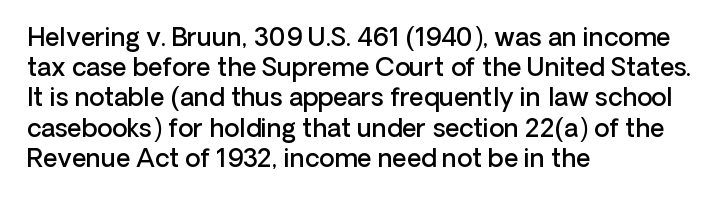
{"italic": "no", "bold": "semi", "underline": "no", "align": "left", "line_spacing_ratio": 1.21, "letter_spacing": "normal", "letter_spacing_em": 0.0, "glyph_px": 25}
